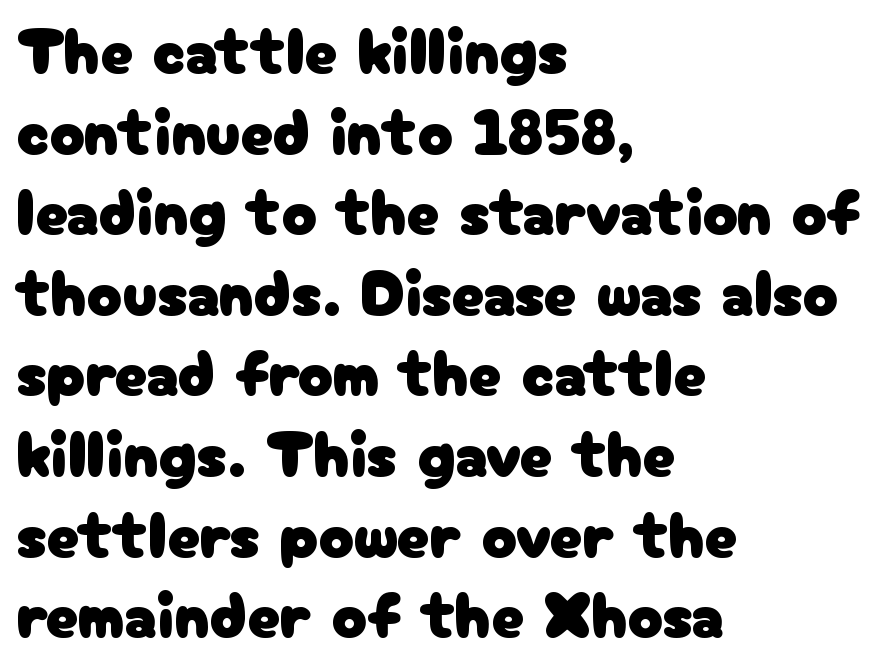
The image shows 65 px sans-serif type, upright; set left-aligned, line spacing 1.24x, normal letter spacing, not underlined; low stroke contrast and a medium x-height.
